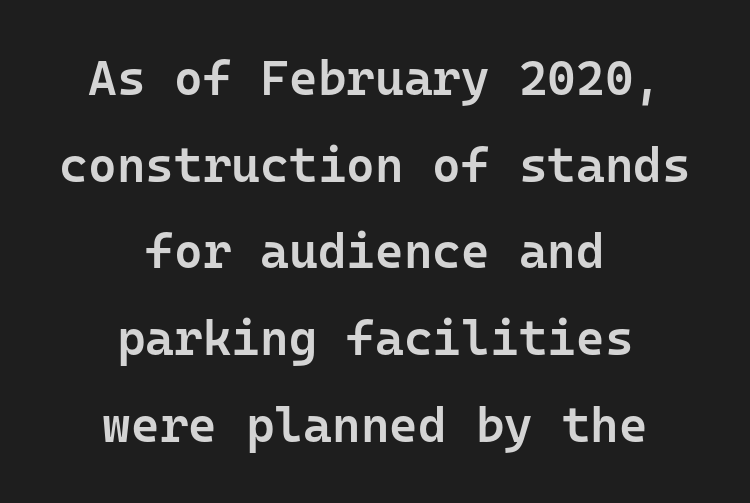
The passage shown is typed in a monospace face where columns stay perfectly aligned. Glyph-to-glyph distance matches everyday printed text. The baseline area is clear. The letters stand straight up with perfectly vertical stems. Does the type have serifs? No, each stem ends abruptly. Caption: multi-line text, centered on the measure.
